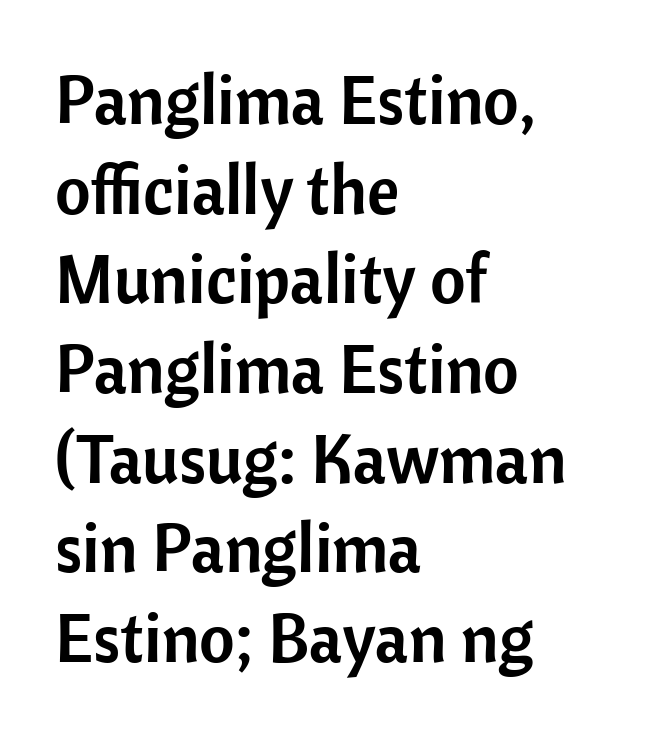
This is the regular roman posture of the typeface. In terms of letterspacing, this is plain default setting. What kind of face is this? One without serifs — a sans. Clear beneath every line of the passage. How would I describe the line gaps? Plain and ordinary. Where is the straight margin? On the left.
